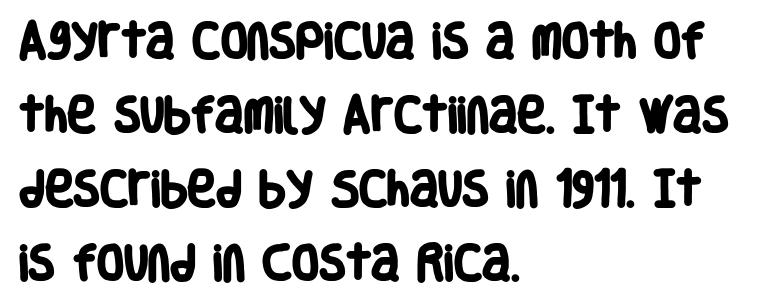
Q: Is the text bold? A: Yes.
Q: Is the typeface a serif or a sans-serif typeface? A: Sans-serif.
Q: Is the text underlined? A: No.
Q: How is the paragraph aligned? A: Left-aligned.
Q: Is the spacing between letters normal or unusually wide? A: Normal.
Q: Is the spacing between lines tight, normal or loose? A: Loose.
Q: Width (condensed, normal, or wide)? A: Condensed.
Q: Stroke contrast? A: Low.
Q: x-height? A: Large.
Q: Monospaced? A: No.
